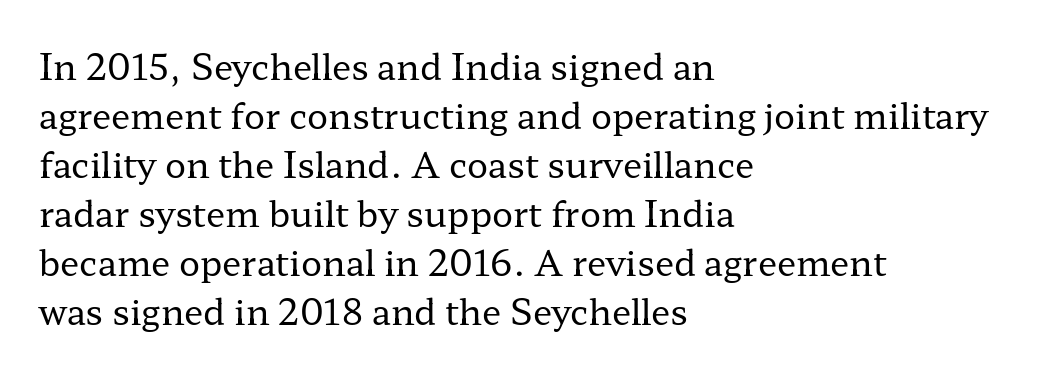
Characters remain perfectly vertical along every line. The text block is weighted toward the left margin, trailing off unevenly rightward. Proportional: the letters do not fall into vertical columns. Descenders are the only things crossing below the line.
